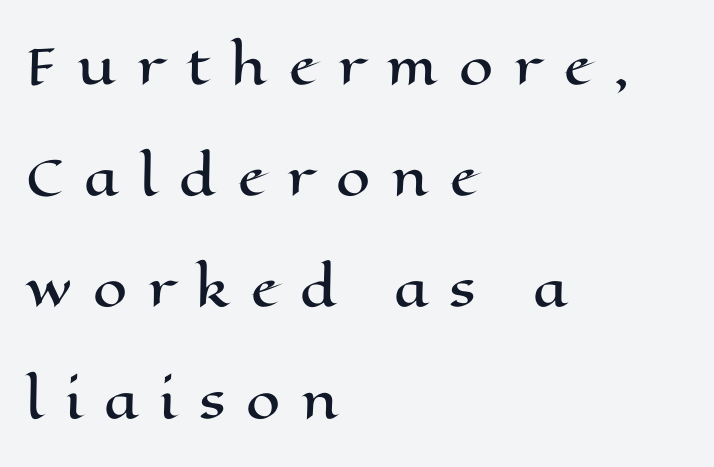
Q: Is the text italic (slanted)? A: No, it is upright.
Q: Is the text underlined? A: No.
Q: How is the paragraph aligned? A: Left-aligned.
Q: Is the spacing between letters normal or unusually wide? A: Unusually wide.
Q: Is the spacing between lines tight, normal or loose? A: Loose.
Q: Width (condensed, normal, or wide)? A: Wide.
Q: Stroke contrast? A: High.
Q: x-height? A: Medium.
Q: Monospaced? A: No.
